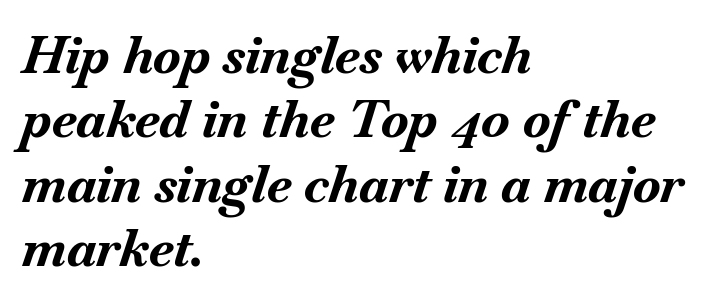
{"italic": "yes", "lean": "right", "slant_degrees": 18, "bold": "yes", "weight": "bold", "width": "normal", "stroke_contrast": "medium", "x_height": "small", "monospaced": "no", "underline": "no", "align": "left", "line_spacing": "normal", "line_spacing_ratio": 1.26, "letter_spacing": "normal", "letter_spacing_em": 0.0, "glyph_px": 51}
